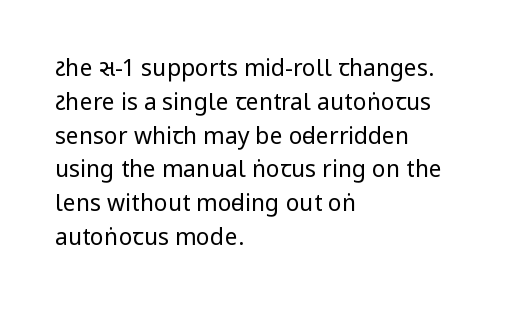
Q: Is the text bold? A: No.
Q: Is the text italic (slanted)? A: No, it is upright.
Q: Is the text underlined? A: No.
Q: How is the paragraph aligned? A: Left-aligned.
Q: Is the spacing between letters normal or unusually wide? A: Normal.
Q: Is the spacing between lines tight, normal or loose? A: Normal.
